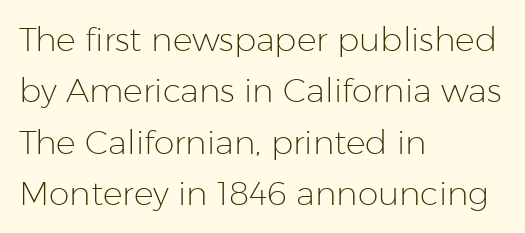
Q: Is the text bold? A: No.
Q: Is the text italic (slanted)? A: No, it is upright.
Q: Is the typeface a serif or a sans-serif typeface? A: Sans-serif.
Q: Is the text underlined? A: No.
Q: How is the paragraph aligned? A: Left-aligned.
Q: Is the spacing between letters normal or unusually wide? A: Normal.
Q: Is the spacing between lines tight, normal or loose? A: Normal.
Q: Width (condensed, normal, or wide)? A: Normal.
Q: Stroke contrast? A: Low.
Q: x-height? A: Medium.
Q: Monospaced? A: No.
